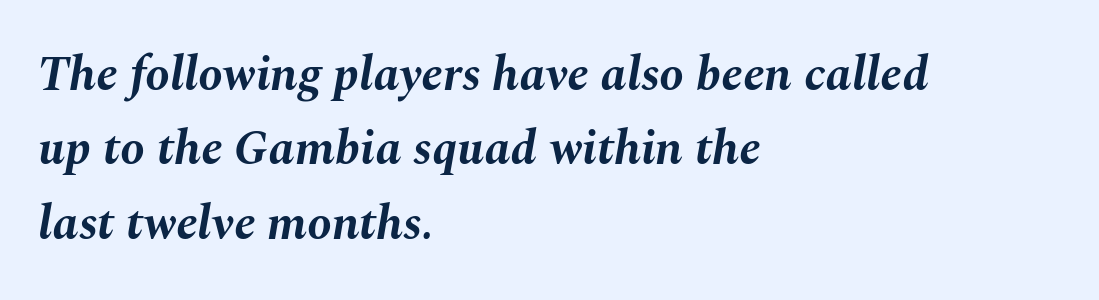
Q: Is the text bold? A: Yes.
Q: Is the text italic (slanted)? A: Yes, it leans right by about 10 degrees.
Q: Is the text underlined? A: No.
Q: How is the paragraph aligned? A: Left-aligned.
Q: Is the spacing between letters normal or unusually wide? A: Normal.
Q: Is the spacing between lines tight, normal or loose? A: Normal.
Q: Width (condensed, normal, or wide)? A: Normal.
Q: Stroke contrast? A: Medium.
Q: x-height? A: Medium.
Q: Monospaced? A: No.
